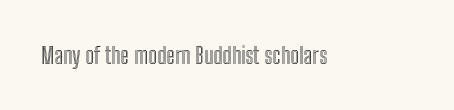
Q: Is the text italic (slanted)? A: No, it is upright.
Q: Is the text underlined? A: No.
Q: Is the spacing between letters normal or unusually wide? A: Normal.
